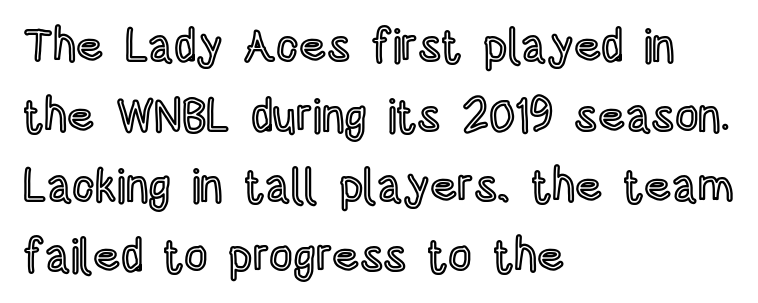
The image shows 46 px condensed type, upright; set left-aligned, normal line spacing (1.52x), normal letter spacing, not underlined; a large x-height.
